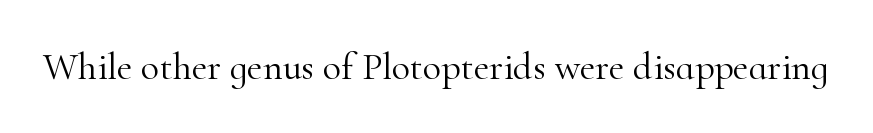
{"serif": "yes", "italic": "no", "bold": "no", "weight": "light", "width": "normal", "stroke_contrast": "high", "x_height": "small", "monospaced": "no", "underline": "no", "letter_spacing": "normal", "letter_spacing_em": 0.0, "glyph_px": 38}
